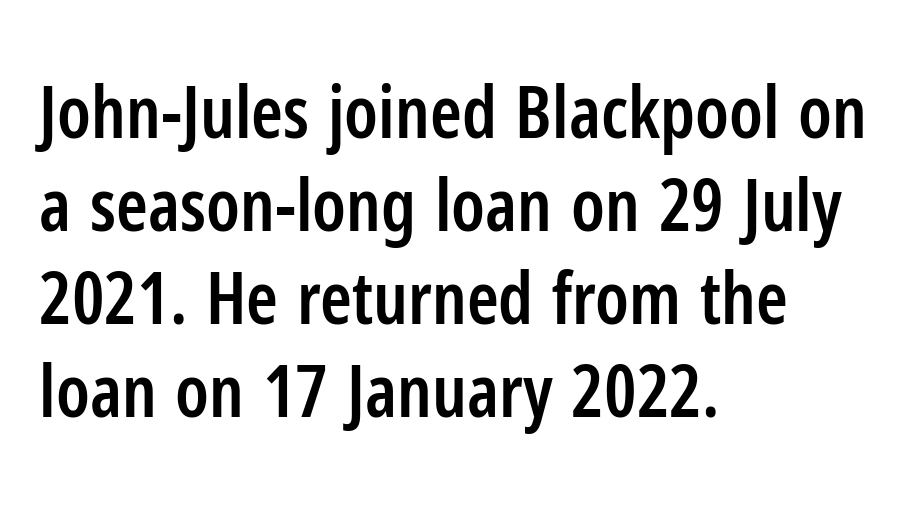
{"serif": "no", "italic": "no", "bold": "semi", "weight": "semibold", "width": "condensed", "stroke_contrast": "low", "x_height": "medium", "monospaced": "no", "underline": "no", "align": "left", "line_spacing": "normal", "line_spacing_ratio": 1.29, "letter_spacing": "normal", "letter_spacing_em": 0.0, "glyph_px": 72}
